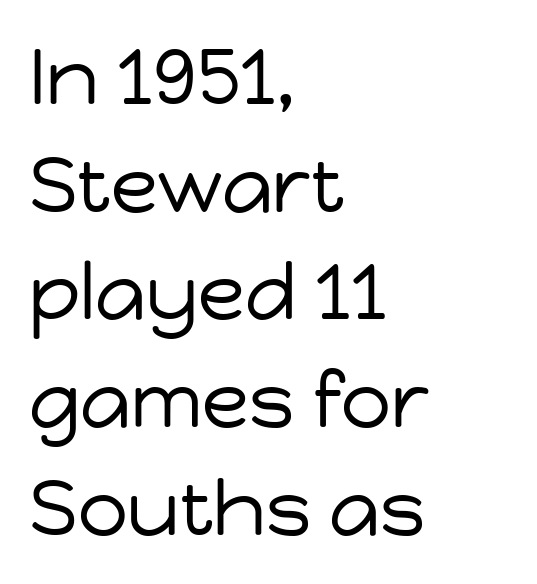
{"serif": "no", "italic": "no", "bold": "no", "weight": "regular", "width": "normal", "stroke_contrast": "low", "x_height": "medium", "monospaced": "no", "underline": "no", "align": "left", "line_spacing": "normal", "line_spacing_ratio": 1.38, "letter_spacing": "normal", "letter_spacing_em": 0.0, "glyph_px": 78}
